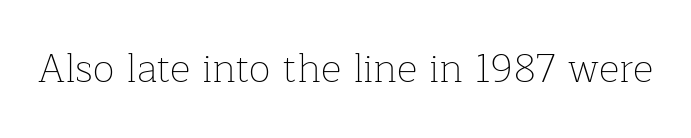
Q: Is the text bold? A: No.
Q: Is the text italic (slanted)? A: No, it is upright.
Q: Is the typeface a serif or a sans-serif typeface? A: Serif.
Q: Is the text underlined? A: No.
Q: Is the spacing between letters normal or unusually wide? A: Normal.
Q: Width (condensed, normal, or wide)? A: Normal.
Q: Stroke contrast? A: Low.
Q: x-height? A: Medium.
Q: Monospaced? A: No.
